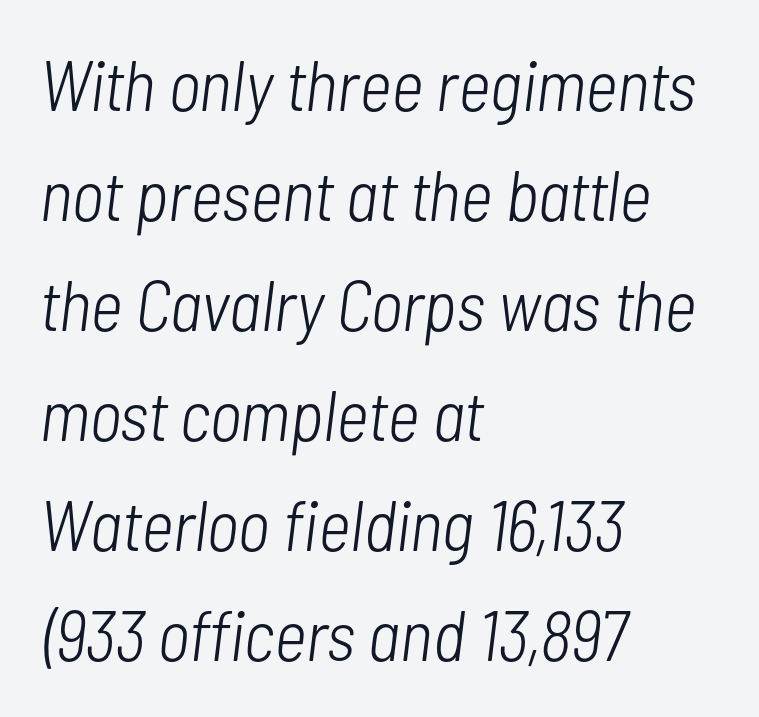
Q: Is the text bold? A: No.
Q: Is the text italic (slanted)? A: Yes, it leans right by about 7 degrees.
Q: Is the text underlined? A: No.
Q: How is the paragraph aligned? A: Left-aligned.
Q: Is the spacing between letters normal or unusually wide? A: Normal.
Q: Is the spacing between lines tight, normal or loose? A: Normal.
Q: Width (condensed, normal, or wide)? A: Condensed.
Q: Stroke contrast? A: Low.
Q: x-height? A: Medium.
Q: Monospaced? A: No.
